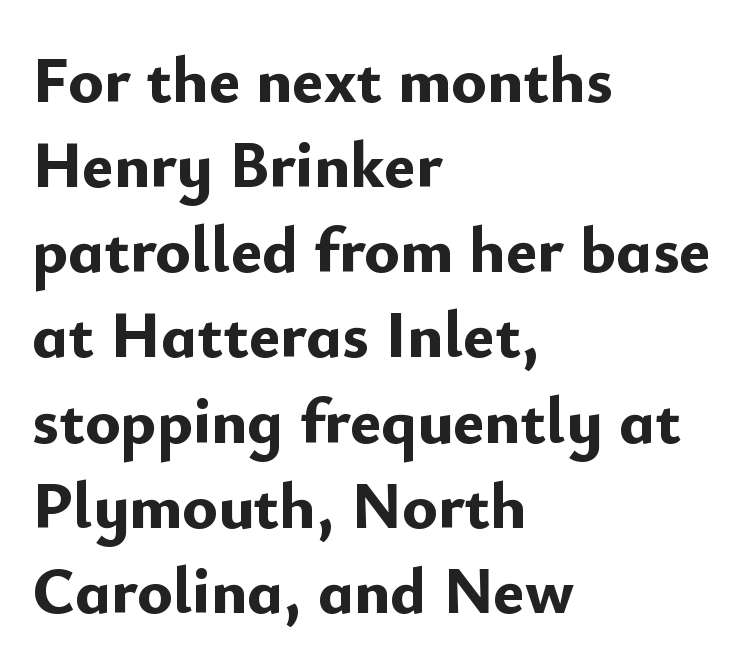
{"serif": "no", "italic": "no", "bold": "yes", "weight": "bold", "width": "normal", "stroke_contrast": "low", "x_height": "small", "monospaced": "no", "underline": "no", "align": "left", "line_spacing": "normal", "line_spacing_ratio": 1.29, "letter_spacing": "normal", "letter_spacing_em": 0.0, "glyph_px": 66}
